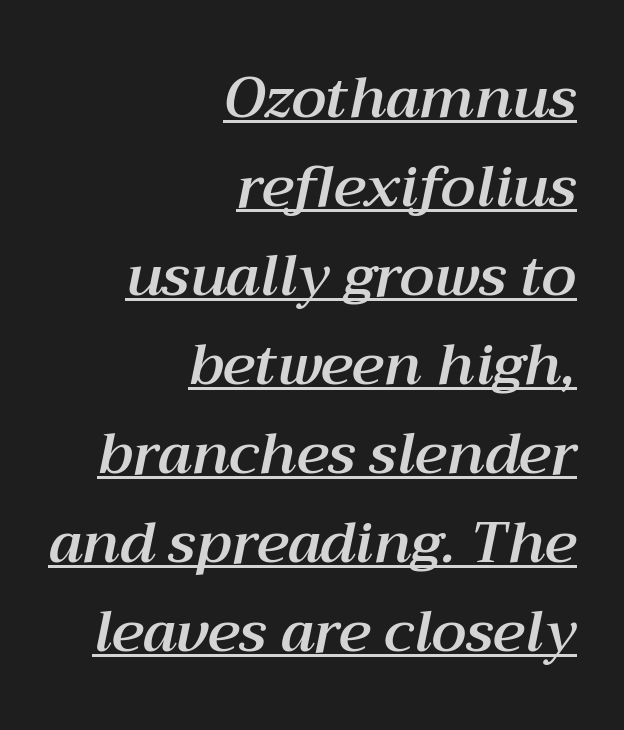
Layout note: lines flush right. The space between consecutive lines is moderate. The passage shown is typed in a proportional face where columns would drift. Nothing unusual about the tracking: characters are spaced as the font intends.
